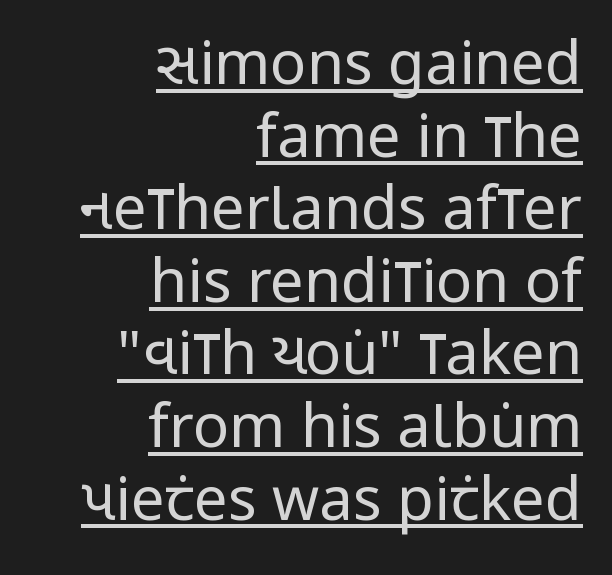
The glyphs in this specimen are sans serif. Honestly, the underline is the first thing you notice here. Weight: in the light-to-regular range. Notice how the passage keeps a crisp vertical edge on the right only. Italic: no, the glyphs are upright roman.
